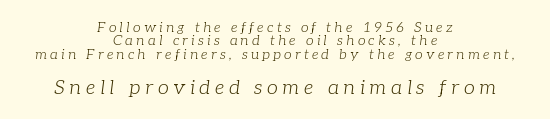
The image shows 20 px text type, italic (leaning right); set centered, tight line spacing (0.95x), unusually wide letter spacing (+0.23 em), not underlined; the second (bottom) block is 1.43x larger.
